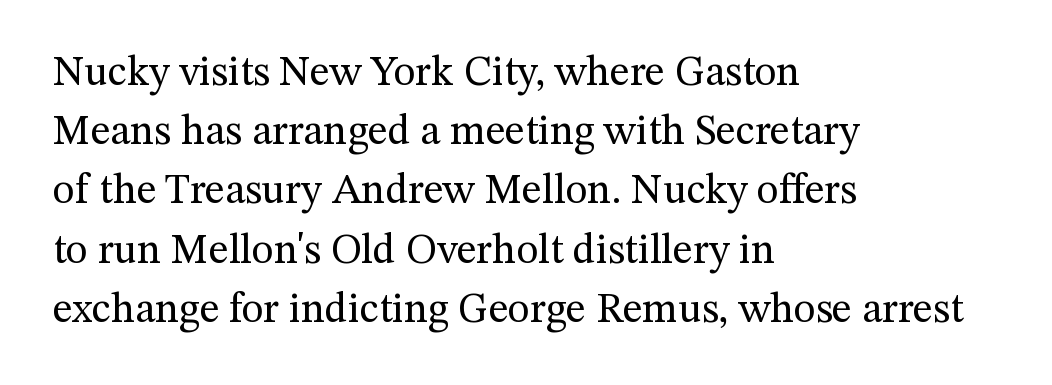
Note: serifs present on the glyphs. If you measured baseline to baseline, you'd find a middling distance. Does the lettering tilt? It doesn't — this is upright. Varying glyph widths throughout — classic text-font behaviour. Typeset ragged right — the left edge is the straight one.
